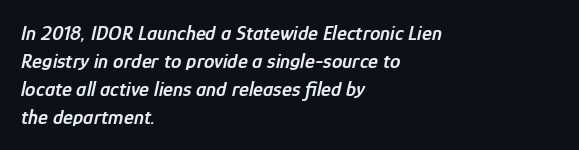
The image shows 21 px text type, italic (leaning right); set left-aligned, normal line spacing (1.33x), normal letter spacing, not underlined.
